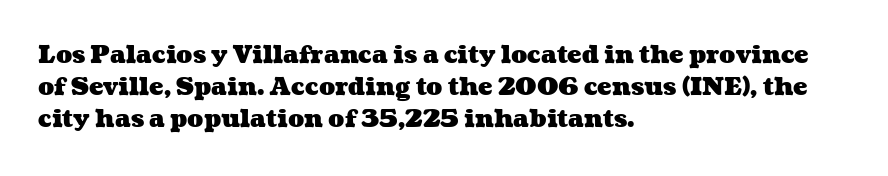
{"bold": "yes", "underline": "no", "align": "left", "line_spacing": "normal", "line_spacing_ratio": 1.34, "letter_spacing": "normal", "letter_spacing_em": 0.0, "glyph_px": 24}
